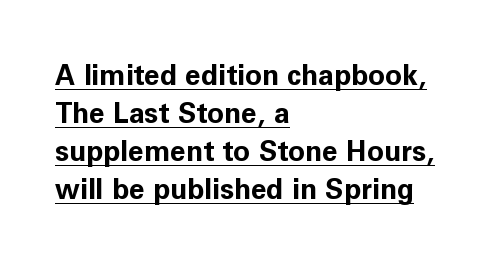
Q: Is the text bold? A: Yes.
Q: Is the text italic (slanted)? A: No, it is upright.
Q: Is the typeface a serif or a sans-serif typeface? A: Sans-serif.
Q: Is the text underlined? A: Yes.
Q: How is the paragraph aligned? A: Left-aligned.
Q: Is the spacing between letters normal or unusually wide? A: Normal.
Q: Is the spacing between lines tight, normal or loose? A: Normal.
Q: Width (condensed, normal, or wide)? A: Normal.
Q: Stroke contrast? A: Low.
Q: x-height? A: Medium.
Q: Monospaced? A: No.
